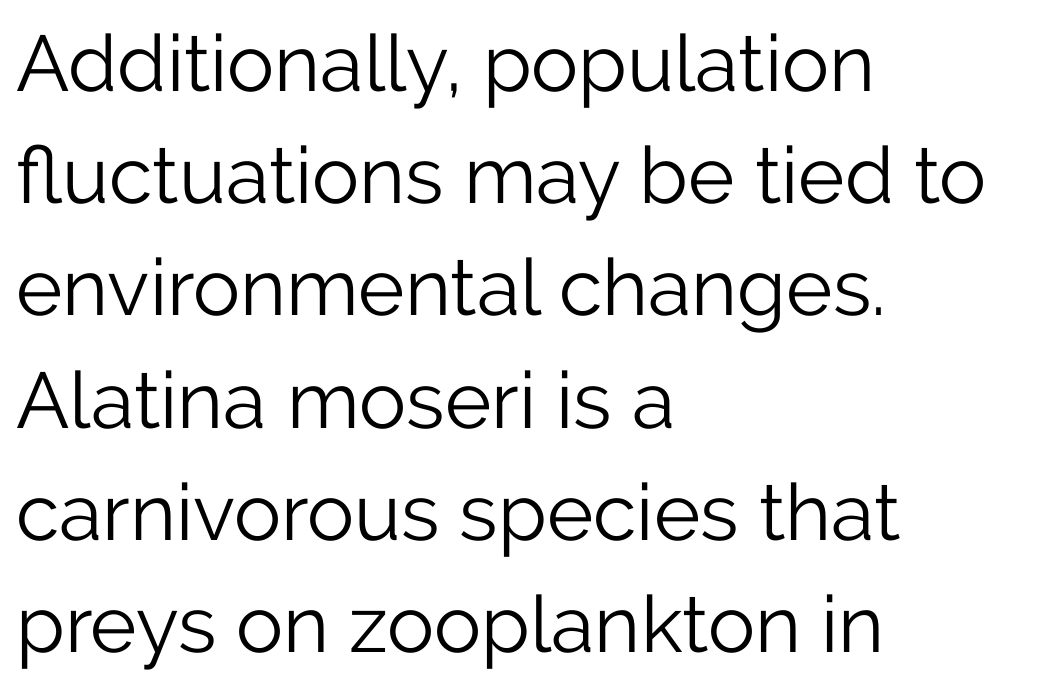
Q: Is the text bold? A: No.
Q: Is the text italic (slanted)? A: No, it is upright.
Q: Is the typeface a serif or a sans-serif typeface? A: Sans-serif.
Q: Is the text underlined? A: No.
Q: How is the paragraph aligned? A: Left-aligned.
Q: Is the spacing between letters normal or unusually wide? A: Normal.
Q: Is the spacing between lines tight, normal or loose? A: Normal.
Q: Width (condensed, normal, or wide)? A: Normal.
Q: Stroke contrast? A: Low.
Q: x-height? A: Medium.
Q: Monospaced? A: No.
